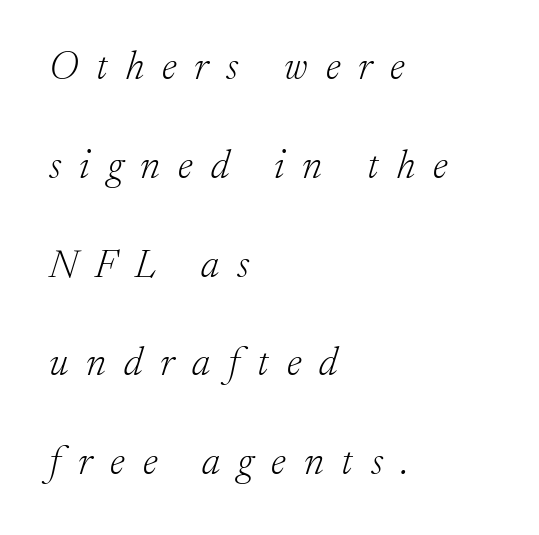
The image shows 40 px light serif type, italic (leaning right); set left-aligned, loose line spacing (2.47x), unusually wide letter spacing (+0.45 em), not underlined; low stroke contrast and a medium x-height.
